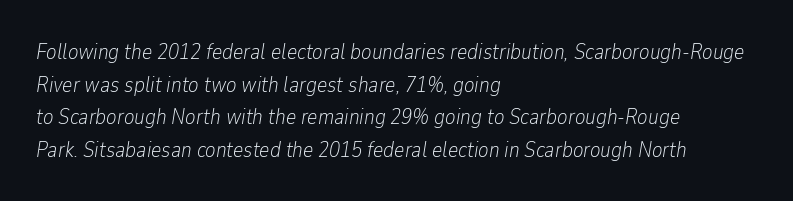
Q: Is the text bold? A: No.
Q: Is the text italic (slanted)? A: Yes, it leans right by about 9 degrees.
Q: Is the text underlined? A: No.
Q: How is the paragraph aligned? A: Left-aligned.
Q: Is the spacing between letters normal or unusually wide? A: Normal.
Q: Is the spacing between lines tight, normal or loose? A: Normal.
